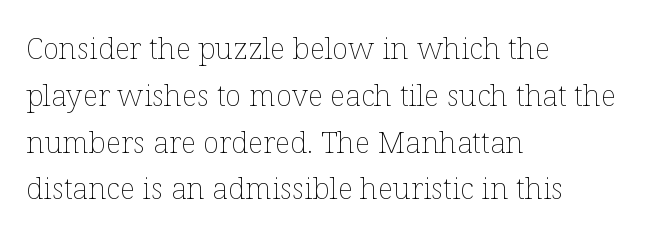
The passage shown stacks its lines at a standard gap. Glance below the letters and you will spot only blank space. Visually the block forms a straight wall on the left and a jagged coastline on the right. Here the designer chose a conventional face with non-uniform glyph widths. Is this a heavy cut? Hardly; it is regular or lighter.
